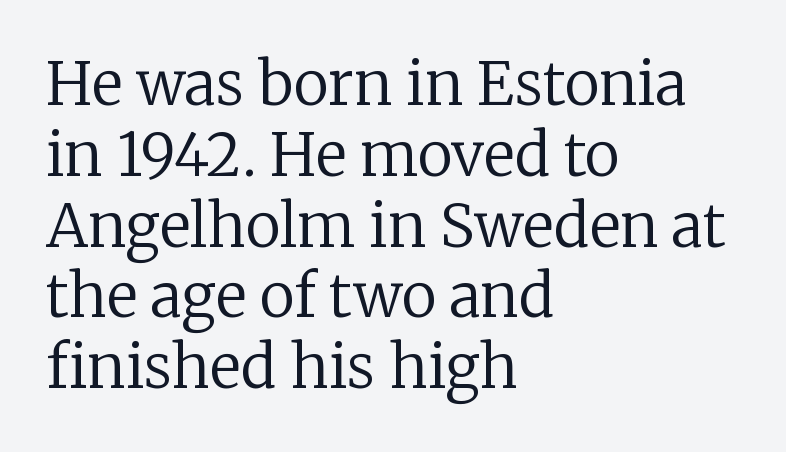
{"serif": "yes", "italic": "no", "bold": "no", "weight": "regular", "width": "normal", "stroke_contrast": "low", "x_height": "medium", "monospaced": "no", "underline": "no", "align": "left", "line_spacing_ratio": 1.2, "letter_spacing": "normal", "letter_spacing_em": 0.0, "glyph_px": 59}
